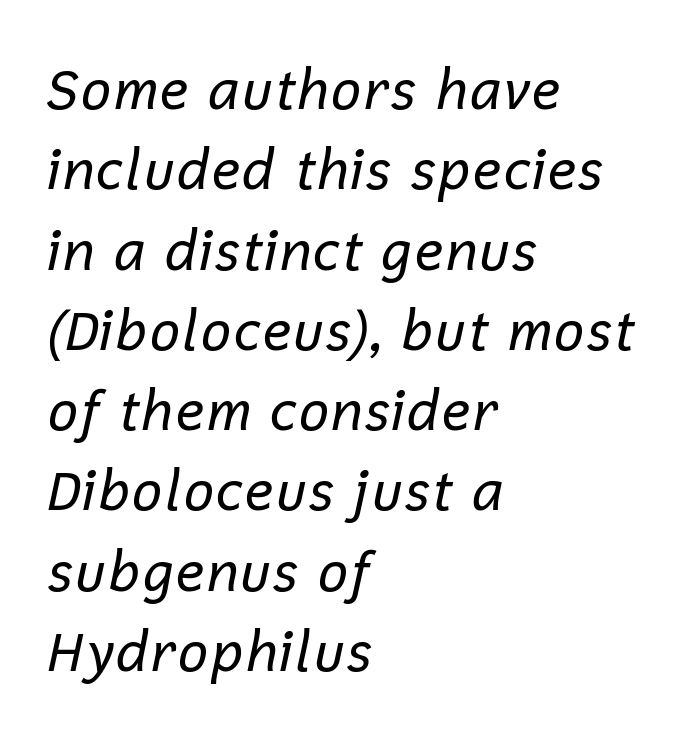
Q: Is the text bold? A: No.
Q: Is the text italic (slanted)? A: Yes, it leans right by about 12 degrees.
Q: Is the text underlined? A: No.
Q: How is the paragraph aligned? A: Left-aligned.
Q: Is the spacing between letters normal or unusually wide? A: Normal.
Q: Is the spacing between lines tight, normal or loose? A: Normal.
Q: Width (condensed, normal, or wide)? A: Normal.
Q: Stroke contrast? A: Low.
Q: x-height? A: Medium.
Q: Monospaced? A: No.
